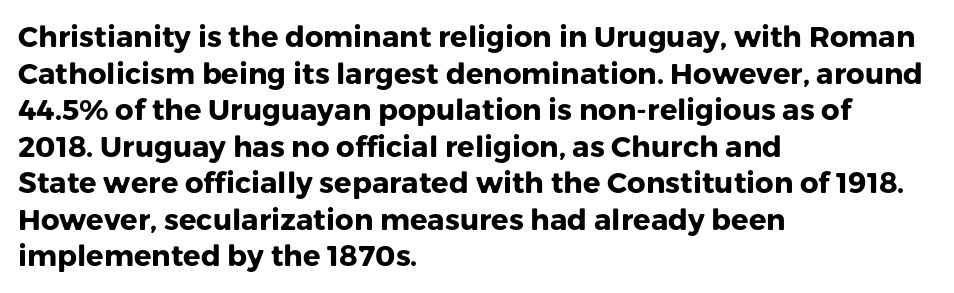
The lettering stays uniformly vertical, giving the passage a roman look. Baseline-to-baseline distance is the conventional proportion of letter height. These words are printed bold, with thick strokes throughout. A typesetter would label this face a sans. Decoration check: the copy has no underline.
